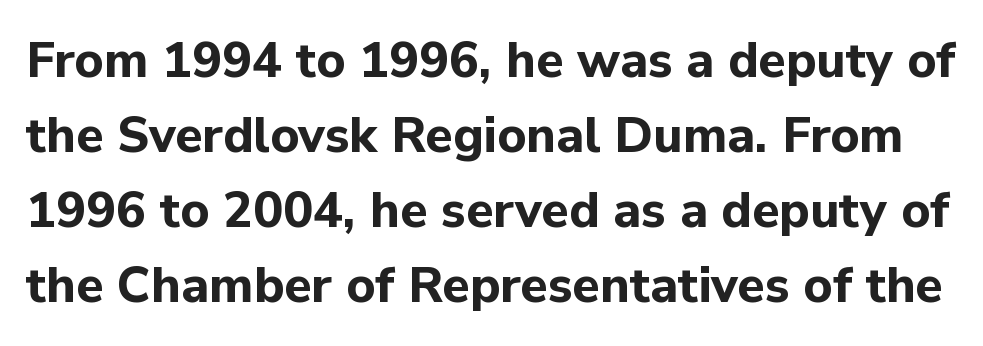
Q: Is the text bold? A: Yes.
Q: Is the text italic (slanted)? A: No, it is upright.
Q: Is the typeface a serif or a sans-serif typeface? A: Sans-serif.
Q: Is the text underlined? A: No.
Q: Is the spacing between letters normal or unusually wide? A: Normal.
Q: Is the spacing between lines tight, normal or loose? A: Normal.
Q: Width (condensed, normal, or wide)? A: Normal.
Q: Stroke contrast? A: Low.
Q: x-height? A: Medium.
Q: Monospaced? A: No.
